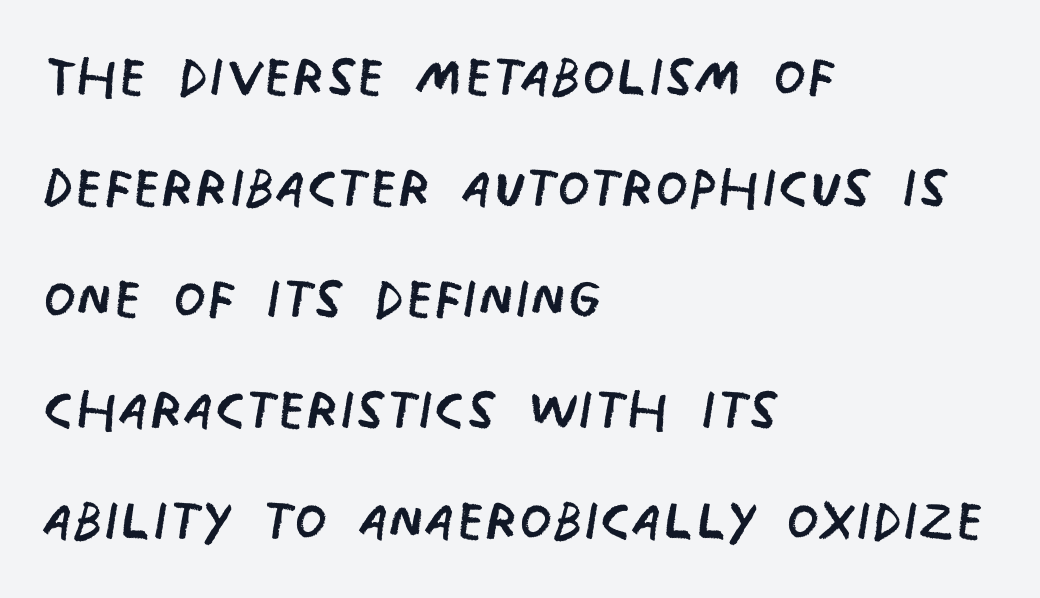
Q: Is the text bold? A: No.
Q: Is the typeface a serif or a sans-serif typeface? A: Sans-serif.
Q: Is the text underlined? A: No.
Q: How is the paragraph aligned? A: Left-aligned.
Q: Is the spacing between letters normal or unusually wide? A: Normal.
Q: Is the spacing between lines tight, normal or loose? A: Normal.
Q: Width (condensed, normal, or wide)? A: Condensed.
Q: Stroke contrast? A: Low.
Q: x-height? A: Large.
Q: Monospaced? A: No.
